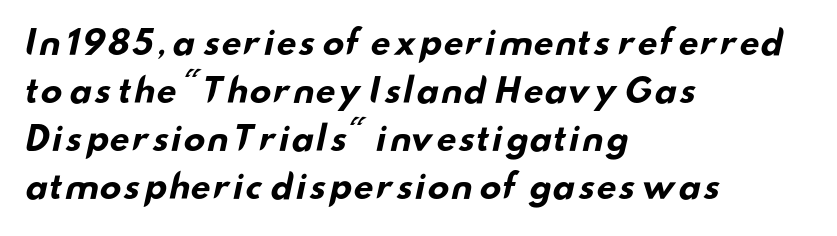
The image shows 33 px bold, wide sans-serif type; set left-aligned, normal line spacing (1.45x), normal letter spacing, not underlined; low stroke contrast and a small x-height.
